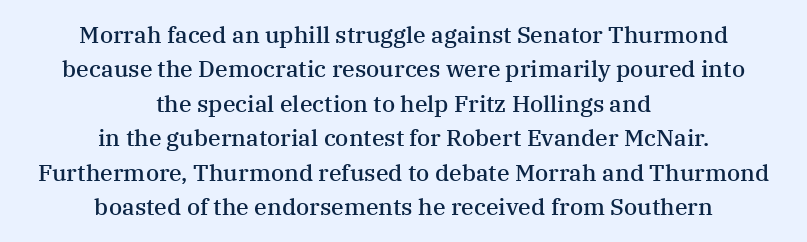
Q: Is the text bold? A: Semi-bold.
Q: Is the text italic (slanted)? A: No, it is upright.
Q: Is the text underlined? A: No.
Q: How is the paragraph aligned? A: Centered.
Q: Is the spacing between letters normal or unusually wide? A: Normal.
Q: Is the spacing between lines tight, normal or loose? A: Normal.
